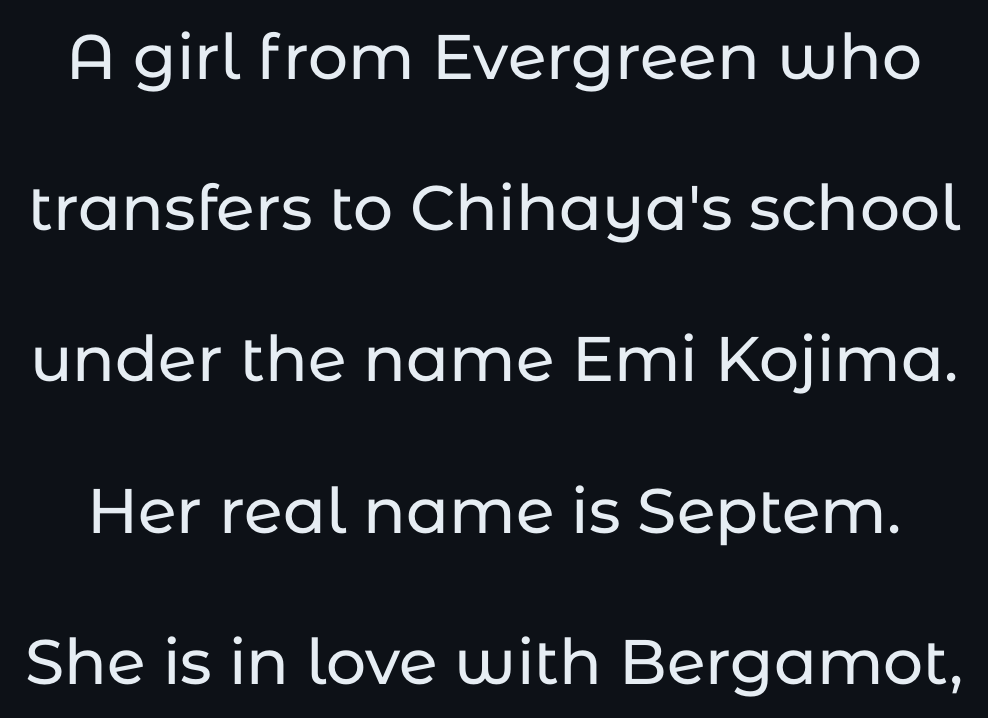
Horizontal bands of white between lines are thick stripes. Character widths vary here, with narrow letters taking less room than wide ones. A typesetter would mark this as roman, not italic. Does extra space separate the letters? No, they use regular spacing. Type without underlining. This is sans-serif lettering, the kind often seen on screens and signage.
